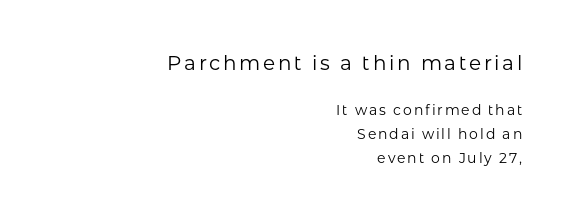
{"italic": "no", "bold": "no", "underline": "no", "align": "right", "line_spacing_ratio": 1.73, "larger_block": "first", "size_ratio": 1.43, "glyph_px": 20}
